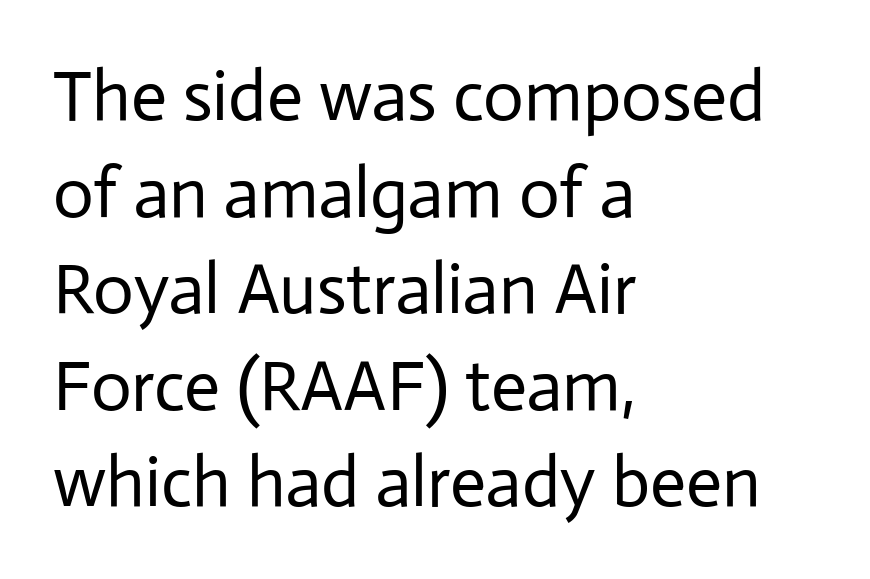
Lines of text with bare space underneath. Casual observation: everything's shoved over to the left. The lines sit at an ordinary, default distance from one another. You could not count columns in this text — the font is proportionally spaced. The weight tops out at a normal text grade. Is this a sans? Yes — the strokes have no serifs.
